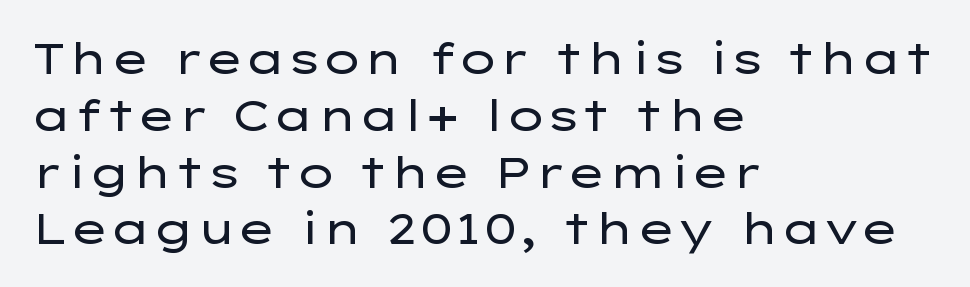
Q: Is the text bold? A: No.
Q: Is the text italic (slanted)? A: No, it is upright.
Q: Is the typeface a serif or a sans-serif typeface? A: Sans-serif.
Q: Is the text underlined? A: No.
Q: How is the paragraph aligned? A: Left-aligned.
Q: Is the spacing between letters normal or unusually wide? A: Normal.
Q: Is the spacing between lines tight, normal or loose? A: Normal.
Q: Width (condensed, normal, or wide)? A: Wide.
Q: Stroke contrast? A: Low.
Q: x-height? A: Medium.
Q: Monospaced? A: No.
